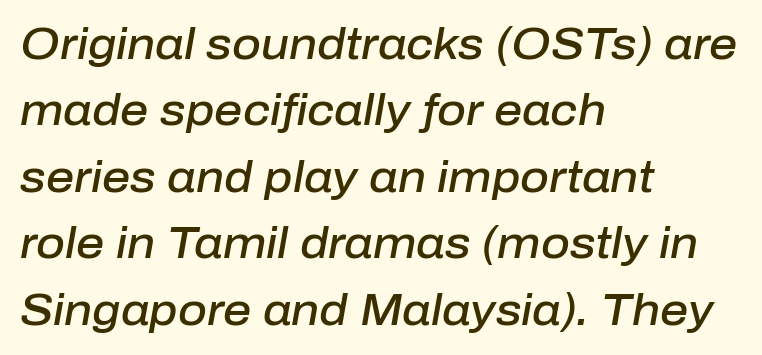
Q: Is the text bold? A: Semi-bold.
Q: Is the text italic (slanted)? A: Yes, it leans right by about 10 degrees.
Q: Is the text underlined? A: No.
Q: How is the paragraph aligned? A: Left-aligned.
Q: Is the spacing between letters normal or unusually wide? A: Normal.
Q: Is the spacing between lines tight, normal or loose? A: Normal.
Q: Width (condensed, normal, or wide)? A: Normal.
Q: Stroke contrast? A: Low.
Q: x-height? A: Medium.
Q: Monospaced? A: No.
